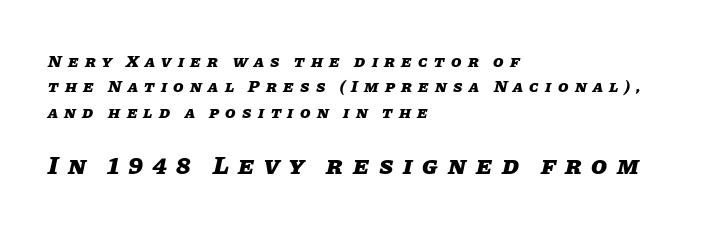
The image shows 26 px bold type, italic (leaning right); set left-aligned, normal line spacing (1.49x), unusually wide letter spacing (+0.37 em), not underlined; the second (bottom) block is 1.53x larger.
